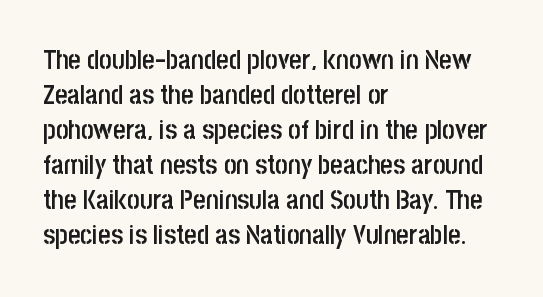
{"italic": "no", "bold": "semi", "underline": "no", "align": "left", "line_spacing": "normal", "line_spacing_ratio": 1.3, "letter_spacing": "normal", "letter_spacing_em": 0.0, "glyph_px": 27}
